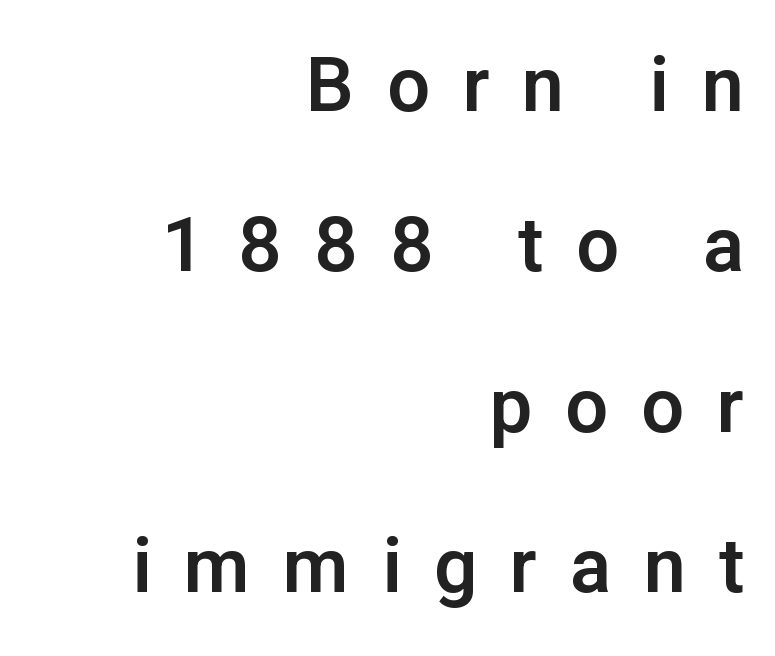
{"serif": "no", "italic": "no", "width": "normal", "stroke_contrast": "low", "x_height": "medium", "monospaced": "no", "underline": "no", "align": "right", "line_spacing": "loose", "line_spacing_ratio": 2.11, "letter_spacing": "wide", "letter_spacing_em": 0.43, "glyph_px": 76}
